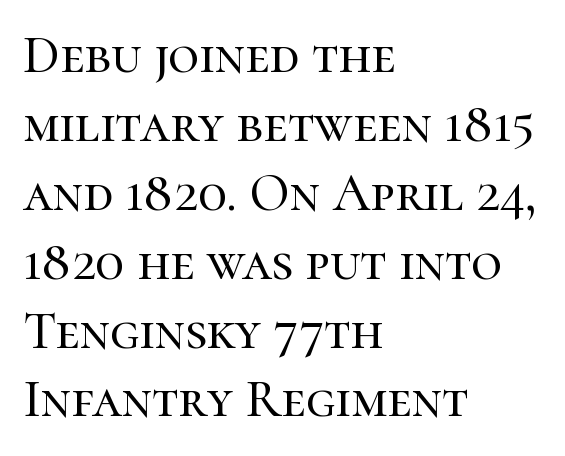
A serif font was chosen for this passage. Regarding leading, the lines here are spaced in the standard way. Line starts are locked; line ends wander. This is the regular roman posture of the typeface. Descenders are the only things crossing below the line. Compared with typical body copy, the letter spacing here is the same.
